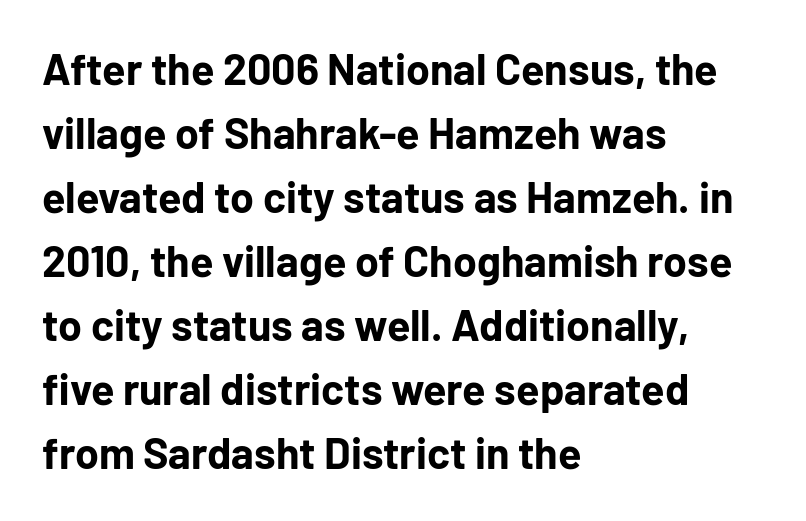
Letter spacing: default. Evenly set lines give the paragraph a standard silhouette. The face used here has the dense, thick strokes of a bold. Unlike a traditional serif, this face leaves its strokes unadorned.
